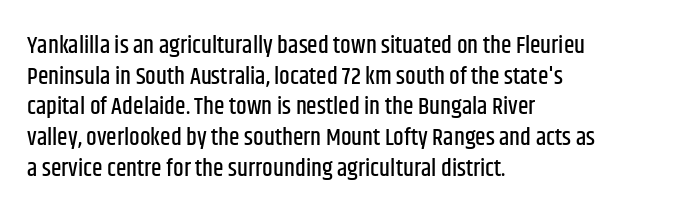
Q: Is the text italic (slanted)? A: No, it is upright.
Q: Is the text underlined? A: No.
Q: How is the paragraph aligned? A: Left-aligned.
Q: Is the spacing between letters normal or unusually wide? A: Normal.
Q: Is the spacing between lines tight, normal or loose? A: Normal.
